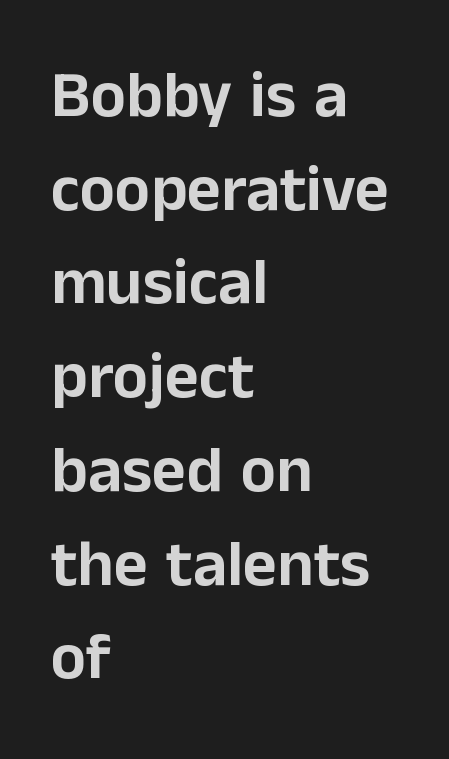
Q: Is the text italic (slanted)? A: No, it is upright.
Q: Is the typeface a serif or a sans-serif typeface? A: Sans-serif.
Q: Is the text underlined? A: No.
Q: How is the paragraph aligned? A: Left-aligned.
Q: Is the spacing between letters normal or unusually wide? A: Normal.
Q: Is the spacing between lines tight, normal or loose? A: Normal.
Q: Width (condensed, normal, or wide)? A: Normal.
Q: Stroke contrast? A: Low.
Q: x-height? A: Medium.
Q: Monospaced? A: No.
